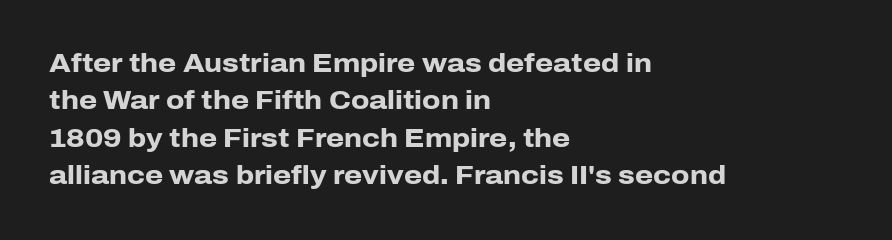
{"italic": "no", "bold": "yes", "underline": "no", "align": "left", "line_spacing": "normal", "line_spacing_ratio": 1.44, "letter_spacing": "normal", "letter_spacing_em": 0.0, "glyph_px": 26}
